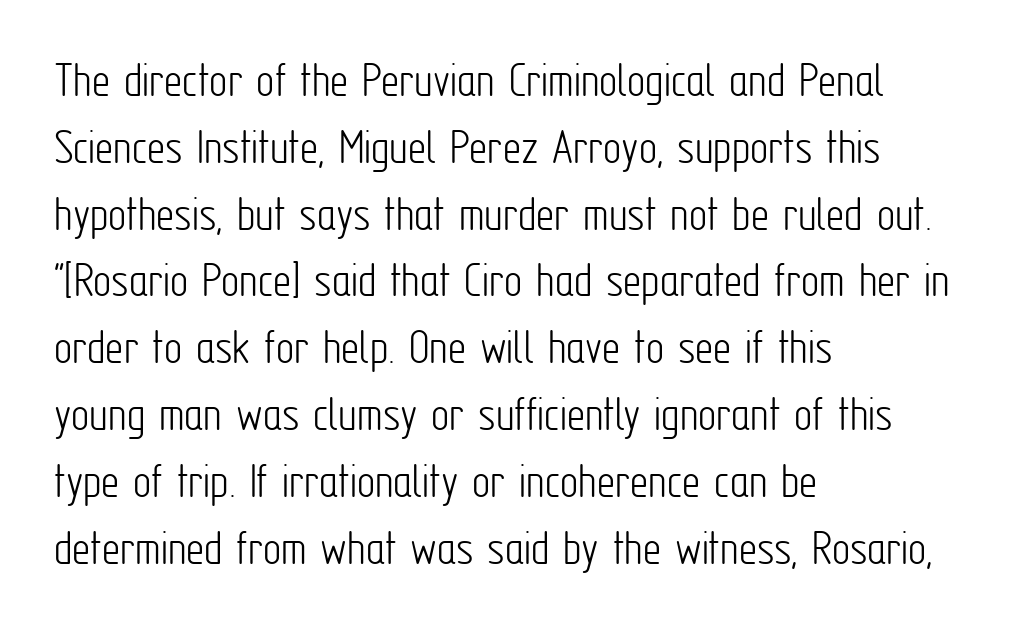
{"serif": "no", "italic": "no", "bold": "no", "weight": "light", "width": "condensed", "stroke_contrast": "low", "x_height": "medium", "monospaced": "no", "underline": "no", "align": "left", "line_spacing": "normal", "line_spacing_ratio": 1.31, "letter_spacing": "normal", "letter_spacing_em": 0.0, "glyph_px": 51}
